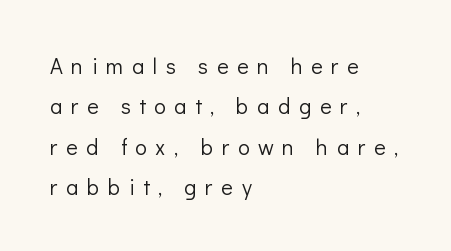
The compositor pushed each line to the left boundary. Caption: face not bold, strokes unweighted. A typesetter would call this heavily tracked-out type. No word sits above an underline. The typography opts for an upright posture over an oblique one.
